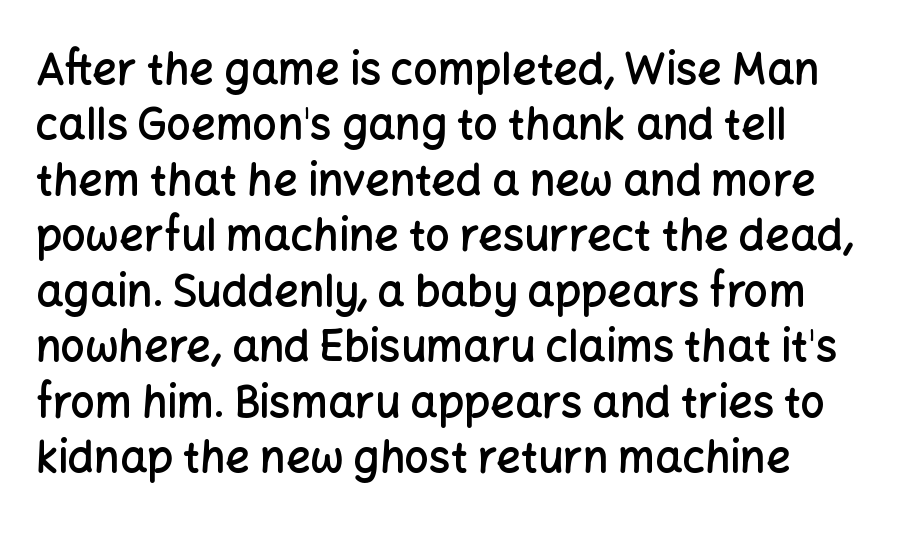
The image shows 43 px semibold sans-serif type, upright; set left-aligned, normal line spacing (1.29x), normal letter spacing, not underlined; low stroke contrast and a medium x-height.
